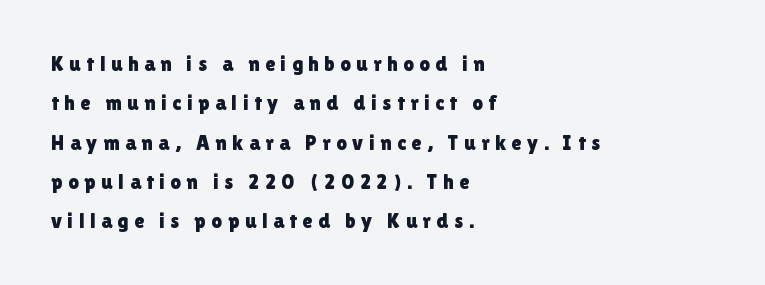
Posture: straight, roman, zero tilt. No word sits above an underline. Characters follow at a spacing far wider than the type designer built in. Short and long lines alike share a common starting point at left.
